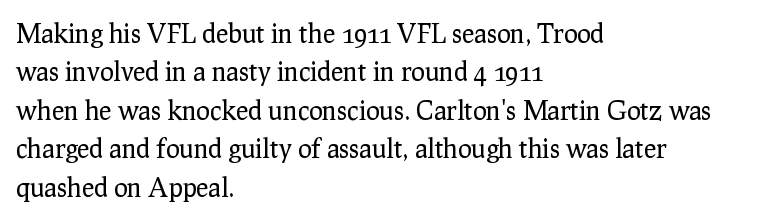
Q: Is the text bold? A: No.
Q: Is the text italic (slanted)? A: No, it is upright.
Q: Is the text underlined? A: No.
Q: How is the paragraph aligned? A: Left-aligned.
Q: Is the spacing between letters normal or unusually wide? A: Normal.
Q: Is the spacing between lines tight, normal or loose? A: Normal.
